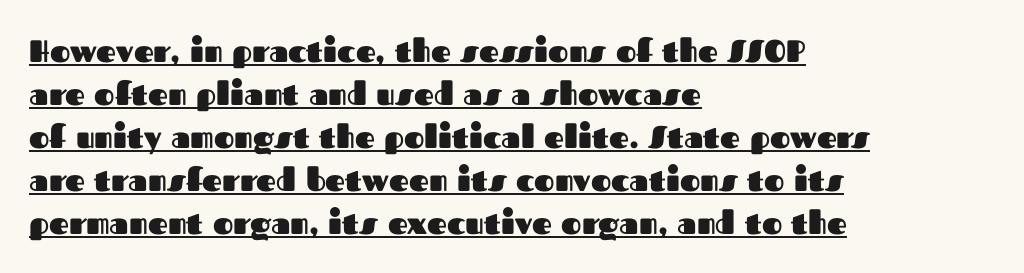
Q: Is the text bold? A: Yes.
Q: Is the text italic (slanted)? A: No, it is upright.
Q: Is the typeface a serif or a sans-serif typeface? A: Sans-serif.
Q: Is the text underlined? A: Yes.
Q: How is the paragraph aligned? A: Left-aligned.
Q: Is the spacing between letters normal or unusually wide? A: Normal.
Q: Is the spacing between lines tight, normal or loose? A: Normal.
Q: Width (condensed, normal, or wide)? A: Normal.
Q: Stroke contrast? A: Medium.
Q: x-height? A: Medium.
Q: Monospaced? A: No.
